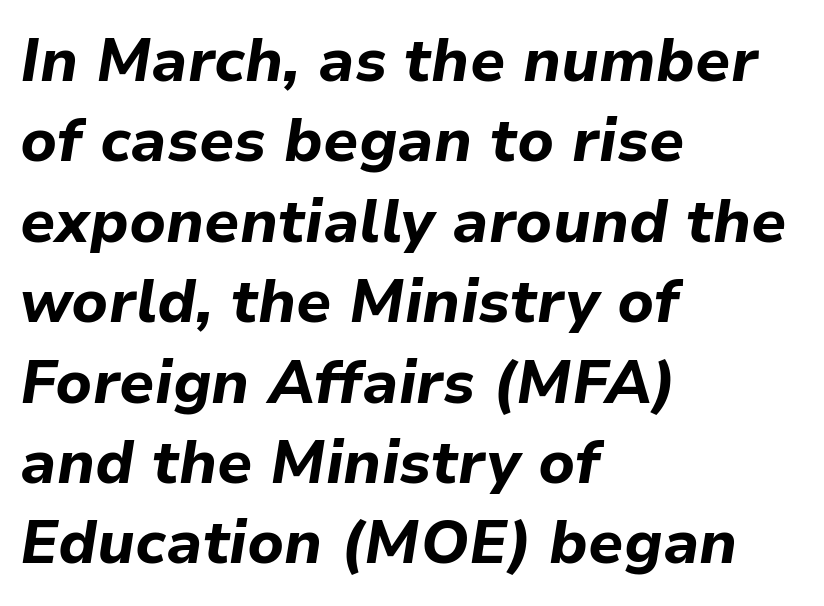
{"italic": "yes", "lean": "right", "slant_degrees": 9, "bold": "yes", "weight": "bold", "width": "normal", "stroke_contrast": "low", "x_height": "medium", "monospaced": "no", "underline": "no", "align": "left", "line_spacing": "normal", "line_spacing_ratio": 1.34, "letter_spacing": "normal", "letter_spacing_em": 0.0, "glyph_px": 60}
